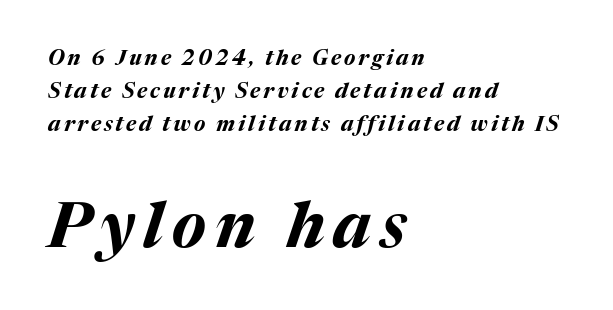
Q: Is the text bold? A: Yes.
Q: Is the text italic (slanted)? A: Yes, it leans right by about 17 degrees.
Q: Is the text underlined? A: No.
Q: How is the paragraph aligned? A: Left-aligned.
Q: Is the spacing between lines tight, normal or loose? A: Normal.
Q: Which block of text is set in a larger size, the first (top) or the second (bottom)? A: The second (bottom) one.
Q: Width (condensed, normal, or wide)? A: Normal.
Q: Stroke contrast? A: Medium.
Q: x-height? A: Medium.
Q: Monospaced? A: No.
